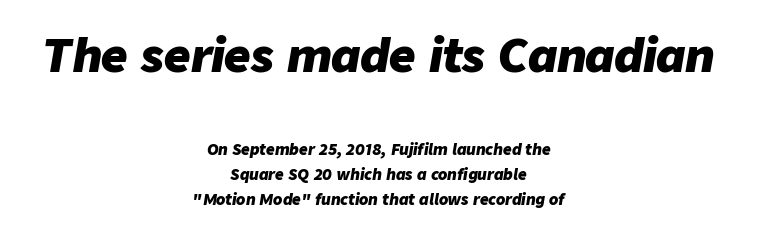
The image shows 46 px heavy type, italic (leaning right); set centered, normal line spacing (1.66x), normal letter spacing, not underlined; the first (top) block is 3.07x larger; low stroke contrast and a medium x-height.
